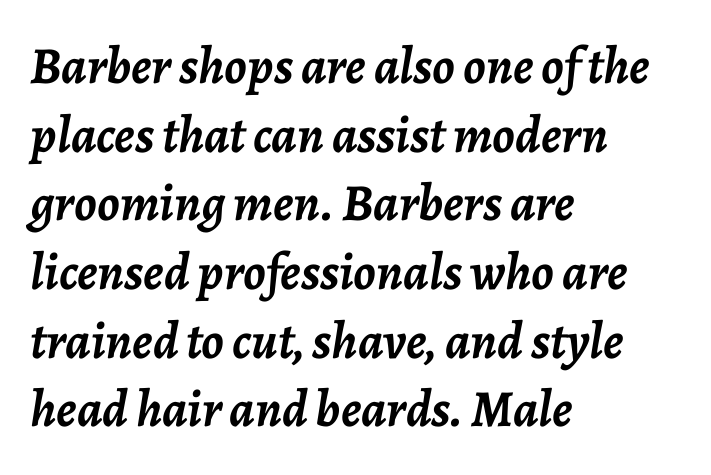
The image shows 52 px semibold type, italic (leaning right); set left-aligned, normal line spacing (1.32x), normal letter spacing, not underlined; low stroke contrast and a medium x-height.
